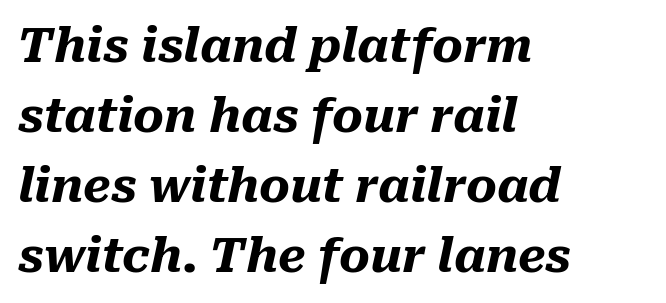
A dark, heavy texture on the line: the type is bold. Whoever set this chose a conventional vertical rhythm. In terms of letterspacing, this is plain default setting. Emphasis-style slanted type is in use. Underlining? Definitely not there.
